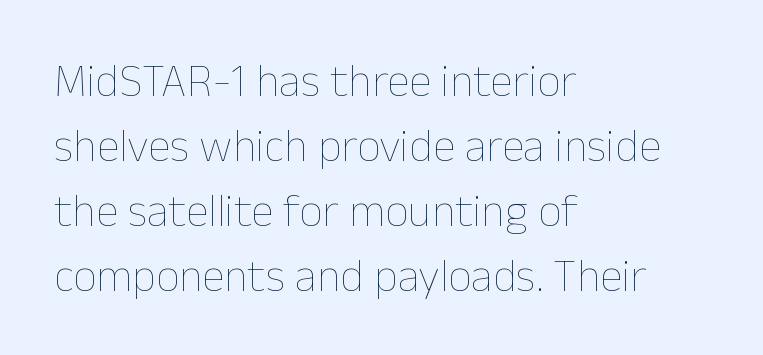
{"italic": "no", "bold": "no", "weight": "thin", "width": "normal", "stroke_contrast": "low", "x_height": "medium", "monospaced": "no", "underline": "no", "align": "left", "line_spacing": "normal", "line_spacing_ratio": 1.41, "letter_spacing": "normal", "letter_spacing_em": 0.0, "glyph_px": 46}
